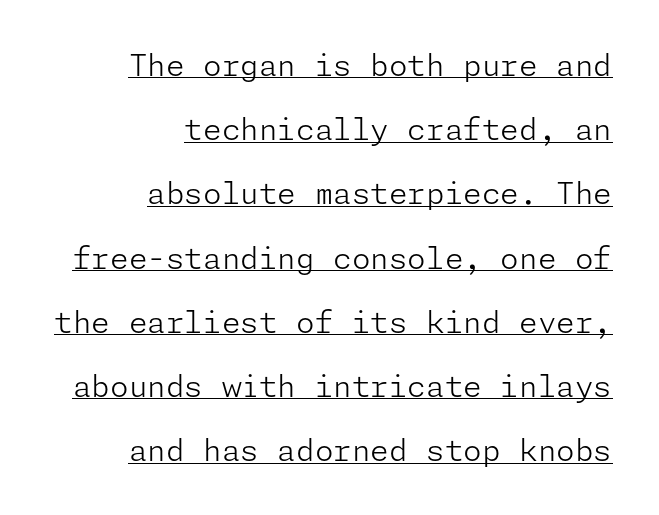
{"serif": "no", "italic": "no", "bold": "no", "weight": "light", "width": "normal", "stroke_contrast": "low", "x_height": "medium", "underline": "yes", "align": "right", "line_spacing": "loose", "line_spacing_ratio": 2.14, "letter_spacing": "normal", "letter_spacing_em": 0.0, "glyph_px": 30}
